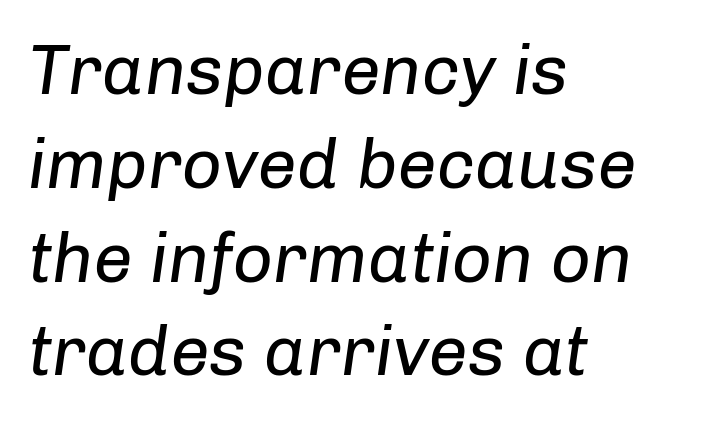
The image shows 70 px regular-weight type, italic (leaning right); set left-aligned, normal line spacing (1.34x), normal letter spacing, not underlined; low stroke contrast and a medium x-height.
